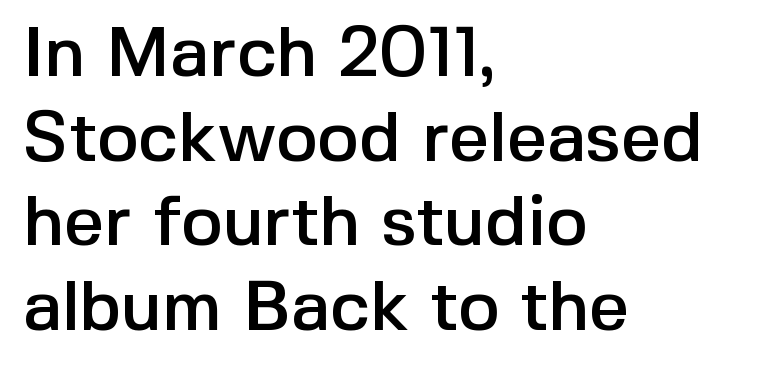
The image shows 70 px sans-serif type, upright; set left-aligned, line spacing 1.21x, normal letter spacing, not underlined; a medium x-height.
